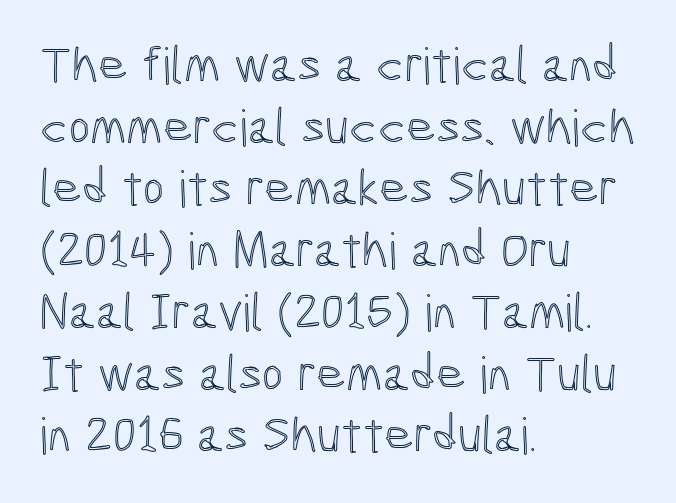
Q: Is the text italic (slanted)? A: No, it is upright.
Q: Is the text underlined? A: No.
Q: How is the paragraph aligned? A: Left-aligned.
Q: Is the spacing between letters normal or unusually wide? A: Normal.
Q: Width (condensed, normal, or wide)? A: Condensed.
Q: x-height? A: Medium.
Q: Monospaced? A: No.
